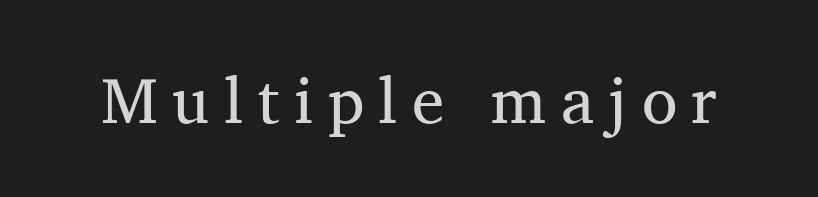
Unlike italic type, these characters show no tilt at all. You could only call the tracking loose — the letters float apart. Is this a fixed-width face? No — the glyphs have proportional, varying widths. The space directly below the letters is spotless. Each letter's strokes conclude with small projecting serifs.
